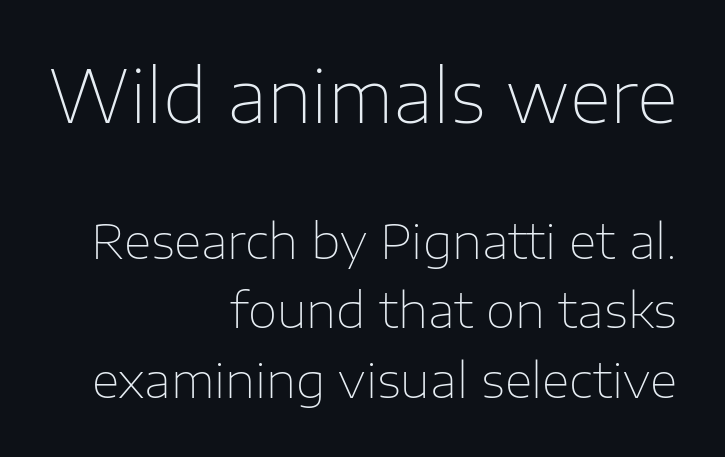
The image shows 72 px thin sans-serif type, upright; set right-aligned, normal line spacing (1.44x), normal letter spacing, not underlined; the first (top) block is 1.5x larger; low stroke contrast and a medium x-height.
